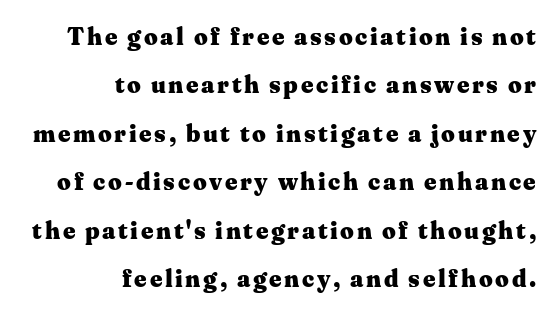
Q: Is the text bold? A: Yes.
Q: Is the text italic (slanted)? A: No, it is upright.
Q: Is the text underlined? A: No.
Q: How is the paragraph aligned? A: Right-aligned.
Q: Is the spacing between lines tight, normal or loose? A: Loose.
